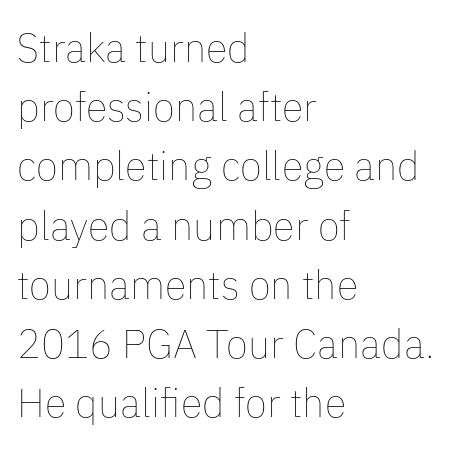
{"italic": "no", "bold": "no", "weight": "thin", "width": "normal", "stroke_contrast": "low", "x_height": "medium", "monospaced": "no", "underline": "no", "align": "left", "line_spacing": "normal", "line_spacing_ratio": 1.48, "letter_spacing": "normal", "letter_spacing_em": 0.0, "glyph_px": 40}
